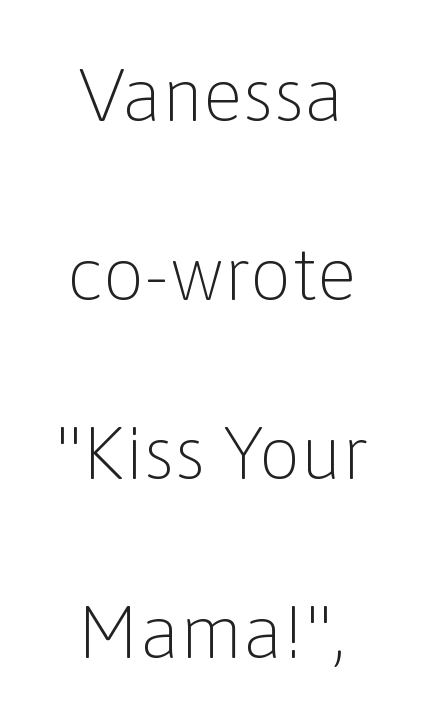
Q: Is the text bold? A: No.
Q: Is the text italic (slanted)? A: No, it is upright.
Q: Is the typeface a serif or a sans-serif typeface? A: Sans-serif.
Q: Is the text underlined? A: No.
Q: How is the paragraph aligned? A: Centered.
Q: Is the spacing between letters normal or unusually wide? A: Normal.
Q: Is the spacing between lines tight, normal or loose? A: Loose.
Q: Width (condensed, normal, or wide)? A: Normal.
Q: Stroke contrast? A: Low.
Q: x-height? A: Medium.
Q: Monospaced? A: No.
